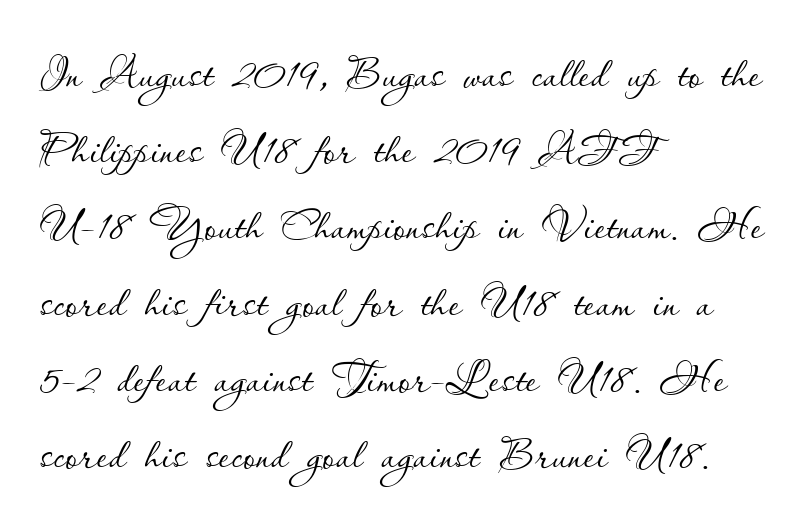
Q: Is the text bold? A: No.
Q: Is the text italic (slanted)? A: Yes.
Q: Is the text underlined? A: No.
Q: How is the paragraph aligned? A: Left-aligned.
Q: Is the spacing between letters normal or unusually wide? A: Normal.
Q: Is the spacing between lines tight, normal or loose? A: Normal.
Q: Width (condensed, normal, or wide)? A: Normal.
Q: Stroke contrast? A: Low.
Q: x-height? A: Small.
Q: Monospaced? A: No.
